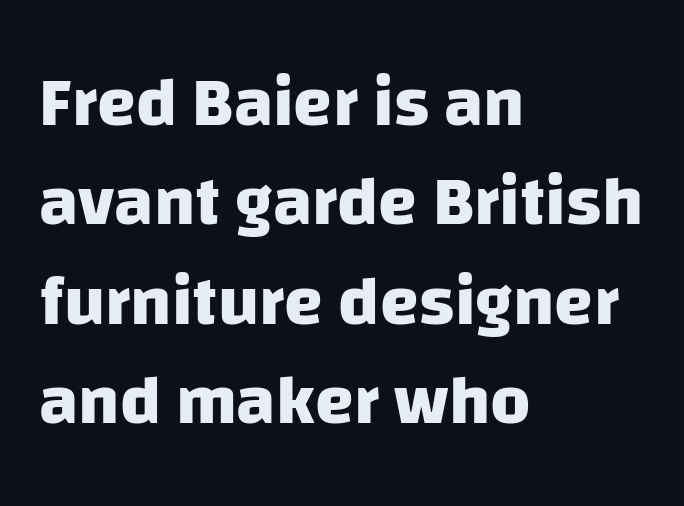
Baseline-to-baseline distance is the conventional proportion of letter height. The characters display no serif detailing; their extremities are plain. Does the copy run flush right? No — it runs flush left. No word sits above an underline. The letters advance in unequal steps, a hallmark of proportional type. The face used here has the dense, thick strokes of a bold.
